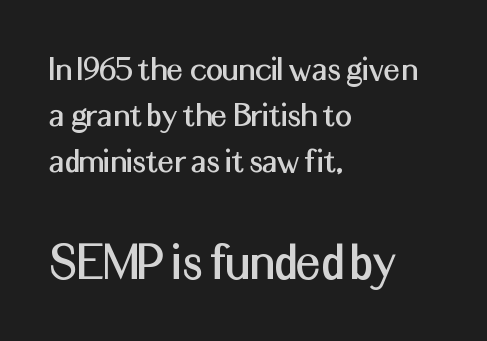
The image shows 56 px sans-serif type, upright; set left-aligned, normal line spacing (1.25x), normal letter spacing, not underlined; the second (bottom) block is 1.51x larger; medium stroke contrast and a medium x-height.
